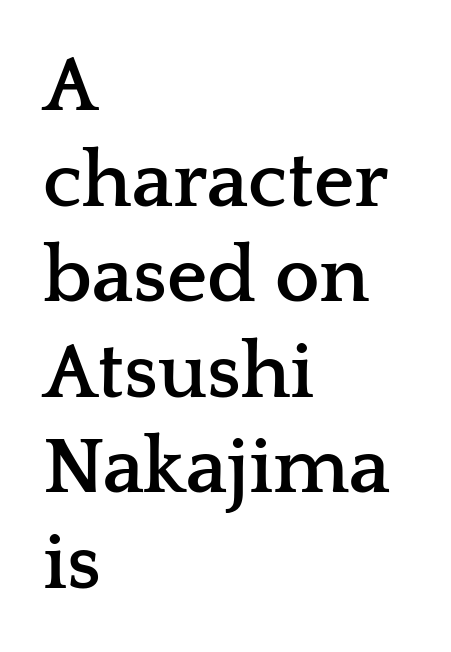
The compositor pushed each line to the left boundary. Note the varied advance widths — an 'i' is clearly narrower than an 'm'. No word sits above an underline. The letters stand upright; this is a roman face.
